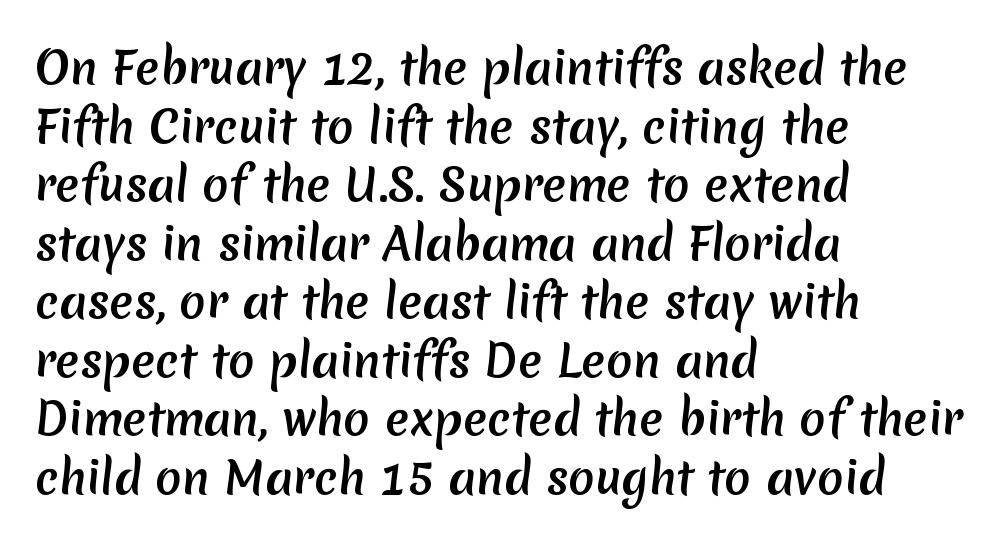
Q: Is the typeface a serif or a sans-serif typeface? A: Sans-serif.
Q: Is the text underlined? A: No.
Q: How is the paragraph aligned? A: Left-aligned.
Q: Is the spacing between letters normal or unusually wide? A: Normal.
Q: Is the spacing between lines tight, normal or loose? A: Normal.
Q: Width (condensed, normal, or wide)? A: Normal.
Q: Stroke contrast? A: Medium.
Q: x-height? A: Medium.
Q: Monospaced? A: No.
